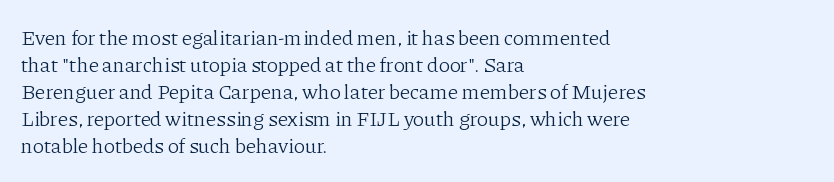
The passage shown is not underscored anywhere. Summary of vertical rhythm: regular, with standard interline spacing. The rag falls on the right side of this text block. Notice how the stems are strictly vertical — no italics here. Vertical stems look standard width or narrower in stroke.
